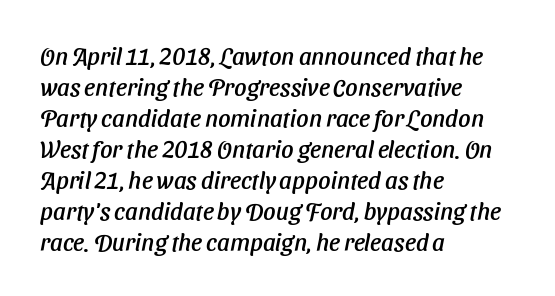
Each row of text sits above clean, open space. Caption: multi-line text, flush left, ragged right. Short note: letters normally spaced. Regarding leading, the lines here are spaced in the standard way.
